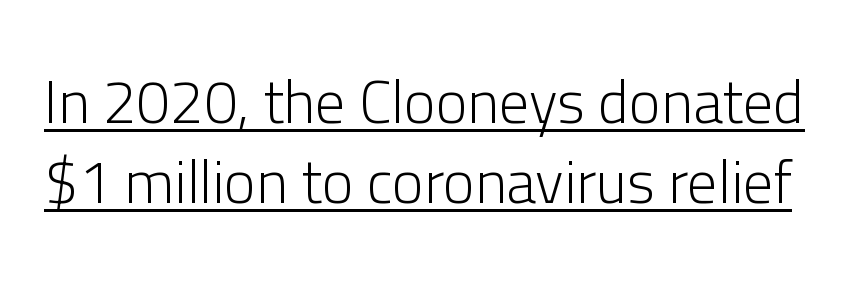
Q: Is the text bold? A: No.
Q: Is the text italic (slanted)? A: No, it is upright.
Q: Is the typeface a serif or a sans-serif typeface? A: Sans-serif.
Q: Is the text underlined? A: Yes.
Q: Is the spacing between letters normal or unusually wide? A: Normal.
Q: Is the spacing between lines tight, normal or loose? A: Normal.
Q: Width (condensed, normal, or wide)? A: Normal.
Q: Stroke contrast? A: Low.
Q: x-height? A: Medium.
Q: Monospaced? A: No.
